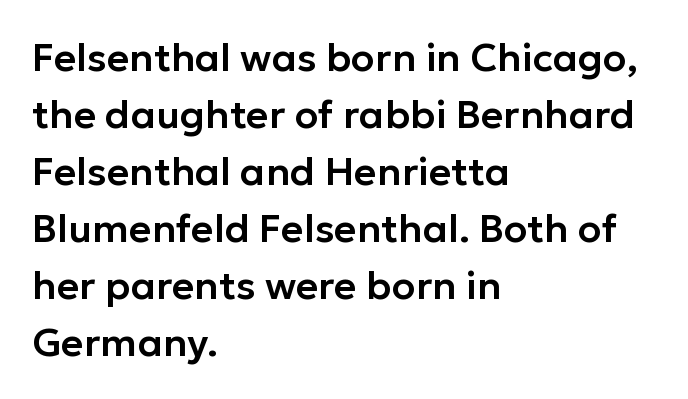
{"serif": "no", "italic": "no", "width": "normal", "stroke_contrast": "low", "x_height": "medium", "monospaced": "no", "underline": "no", "align": "left", "line_spacing": "normal", "line_spacing_ratio": 1.46, "letter_spacing": "normal", "letter_spacing_em": 0.0, "glyph_px": 39}
